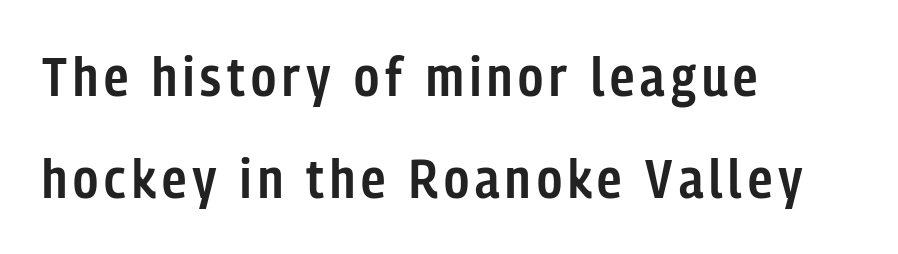
The image shows 55 px semibold, condensed sans-serif type, upright; set left-aligned, line spacing 1.86x, not underlined; low stroke contrast and a medium x-height.
